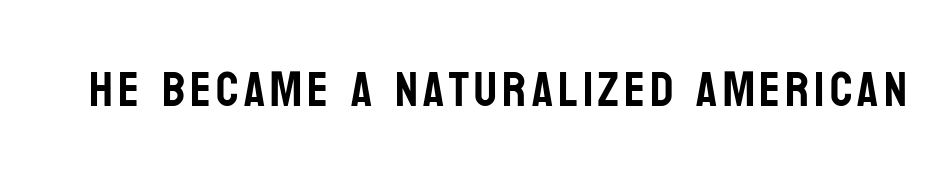
{"serif": "no", "italic": "no", "width": "condensed", "stroke_contrast": "low", "x_height": "large", "monospaced": "no", "underline": "no", "glyph_px": 50}
